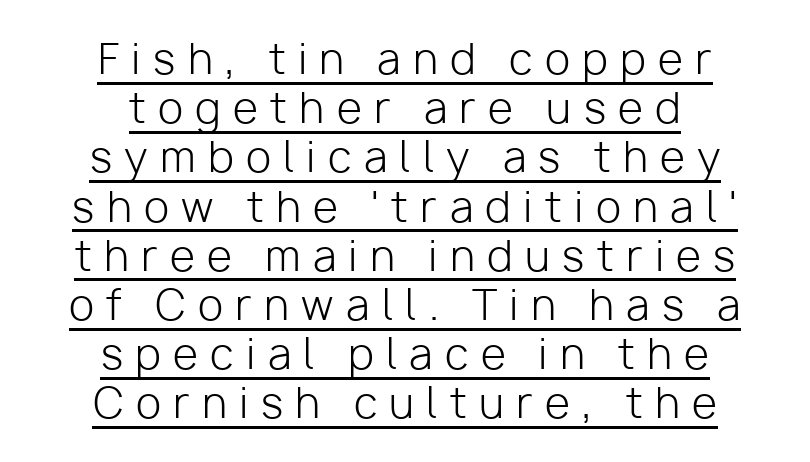
The image shows 41 px light sans-serif type, upright; set centered, line spacing 1.2x, unusually wide letter spacing (+0.3 em), underlined; low stroke contrast and a medium x-height.
